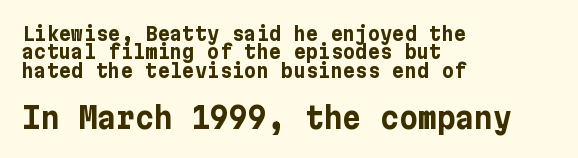
Vertically, the passage feels compressed, each row crowding the next. The passage shown begins with its smaller block and ends with its larger one. The paragraph has a hard left edge and a soft right edge. The passage shown has conventional tracking throughout. A dark, heavy texture on the line: the type is bold.
